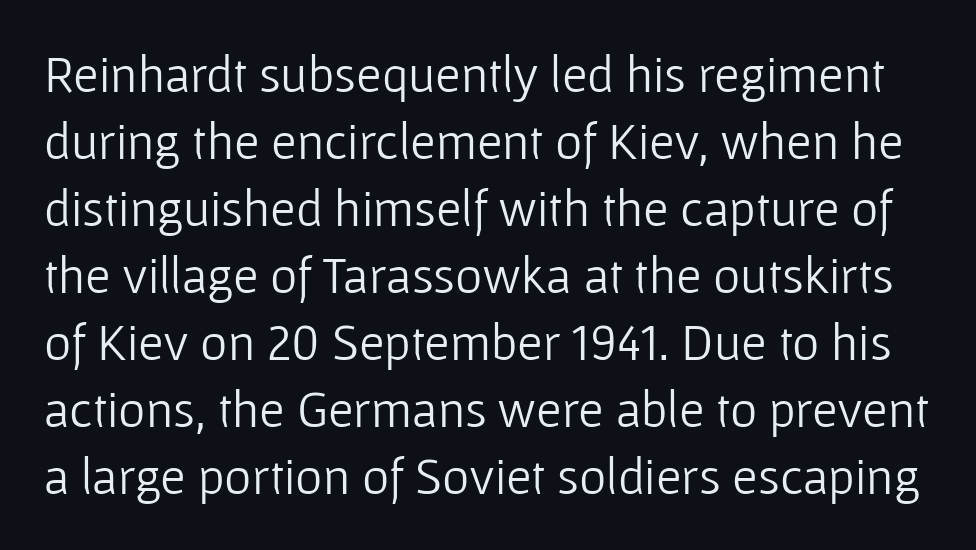
These lines are rendered in a variable-pitch font. Posture: upright roman. The rendering keeps characters at their native spacing. Underline: absent. This is sans-serif lettering, the kind often seen on screens and signage. Leading: standard.
